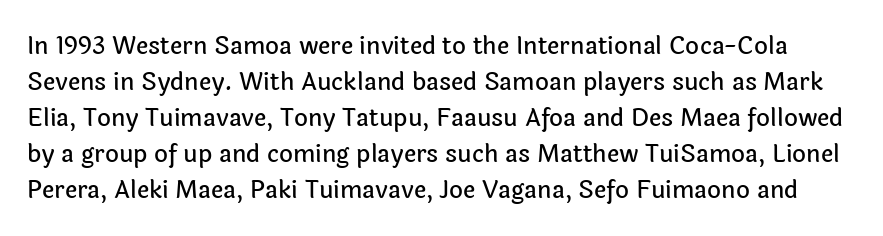
Rendered with straight, roman letterforms. Vertical spacing — default. Look at the tracking — it's just the regular setting, nothing added. The passage shown is not underscored anywhere.
